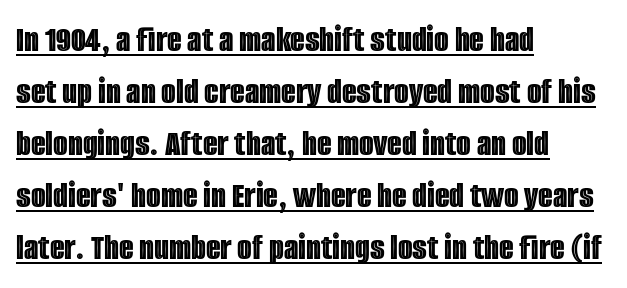
{"italic": "no", "width": "condensed", "x_height": "large", "monospaced": "no", "underline": "yes", "align": "left", "line_spacing": "normal", "line_spacing_ratio": 1.37, "letter_spacing": "normal", "letter_spacing_em": 0.0, "glyph_px": 38}
